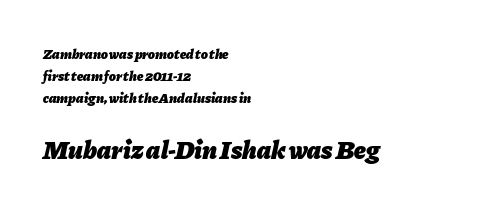
Line spacing here is normal. The font's italic variant was chosen for this text. In terms of letterspacing, this is plain default setting. Every letter is thick-stroked: bold, no question. The following chunk of copy outweighs the initial chunk in type size.
